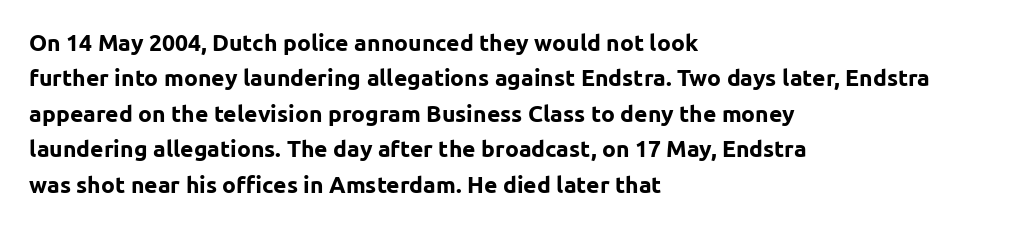
The image shows 23 px bold type, upright; set left-aligned, normal line spacing (1.54x), normal letter spacing, not underlined.
